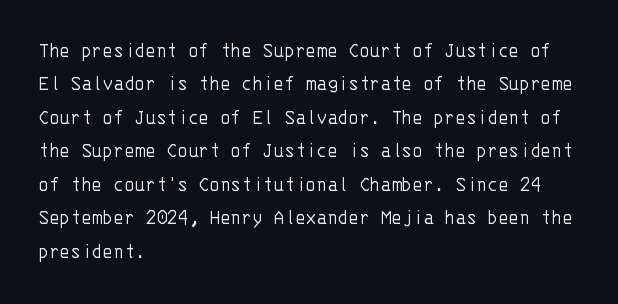
Summary of vertical rhythm: regular, with standard interline spacing. No extra ink here — the face is not bold. Quick note: not italic, upright. Horizontal alignment here is leftward, the default for most running prose.
